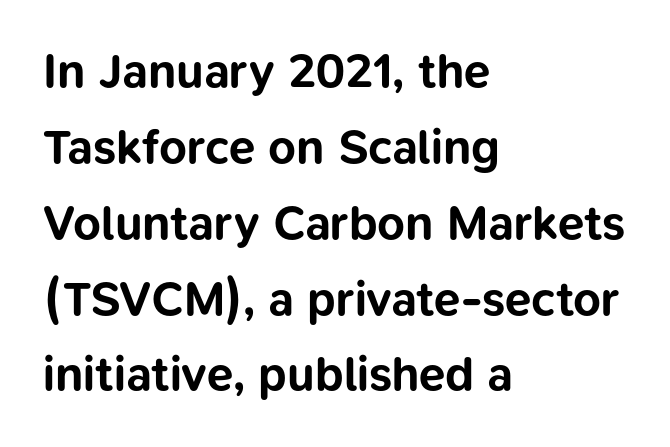
{"serif": "no", "italic": "no", "bold": "yes", "weight": "bold", "width": "normal", "stroke_contrast": "low", "x_height": "medium", "monospaced": "no", "underline": "no", "align": "left", "line_spacing": "normal", "line_spacing_ratio": 1.58, "letter_spacing": "normal", "letter_spacing_em": 0.0, "glyph_px": 48}
